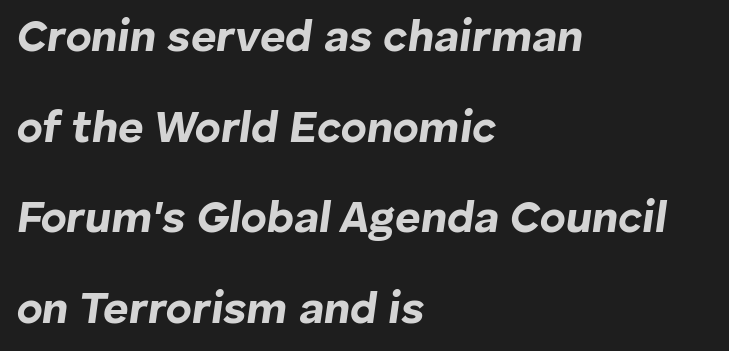
The image shows 44 px bold type, italic (leaning right); set left-aligned, loose line spacing (2.06x), normal letter spacing, not underlined; low stroke contrast and a medium x-height.
